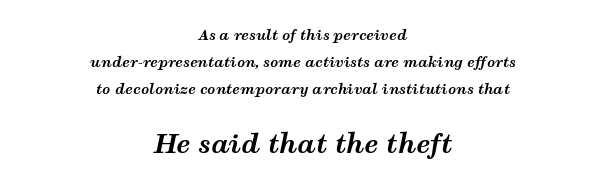
The glyphs are unaccompanied by any horizontal stroke below them. The later block is typeset at a bigger size than the earlier block. In terms of letterspacing, this is plain default setting. Summary of vertical rhythm: relaxed, with wide interline spacing.
